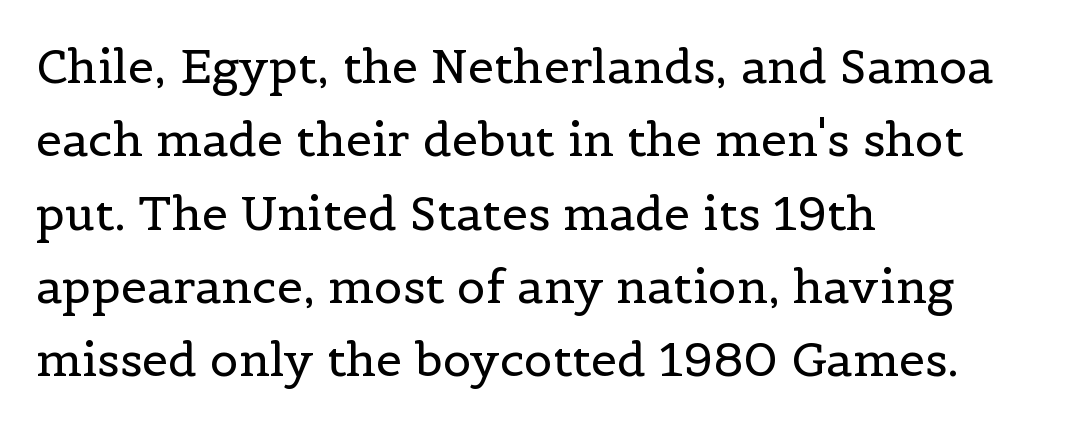
Q: Is the text bold? A: No.
Q: Is the text italic (slanted)? A: No, it is upright.
Q: Is the typeface a serif or a sans-serif typeface? A: Serif.
Q: Is the text underlined? A: No.
Q: How is the paragraph aligned? A: Left-aligned.
Q: Is the spacing between letters normal or unusually wide? A: Normal.
Q: Is the spacing between lines tight, normal or loose? A: Normal.
Q: Width (condensed, normal, or wide)? A: Normal.
Q: x-height? A: Medium.
Q: Monospaced? A: No.
